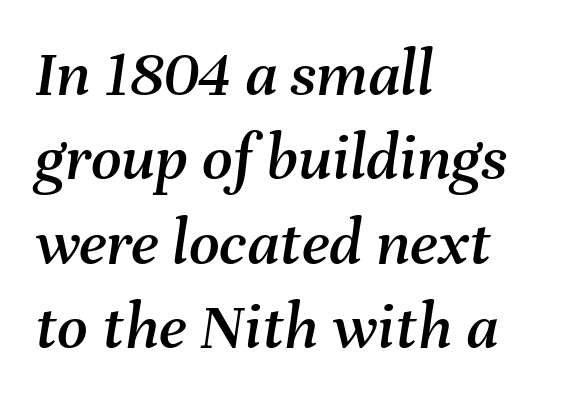
The image shows 67 px text type, italic (leaning right); set left-aligned, normal line spacing (1.26x), normal letter spacing, not underlined; medium stroke contrast and a medium x-height.
